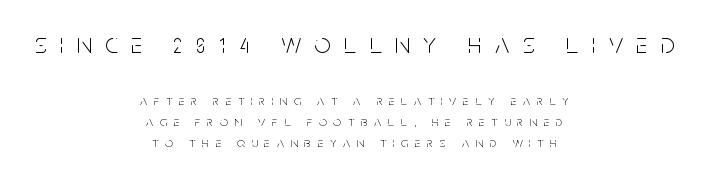
{"serif": "no", "italic": "no", "bold": "no", "weight": "light", "width": "condensed", "stroke_contrast": "low", "x_height": "large", "monospaced": "no", "underline": "no", "align": "center", "line_spacing": "normal", "line_spacing_ratio": 1.49, "letter_spacing": "wide", "letter_spacing_em": 0.48, "larger_block": "first", "size_ratio": 2.0, "glyph_px": 28}
